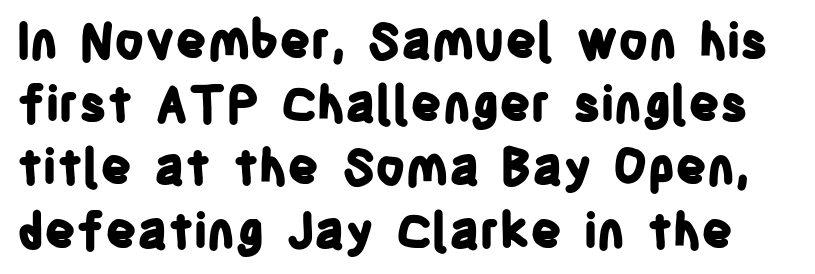
The image shows 49 px bold, condensed sans-serif type, upright; set normal line spacing (1.29x), normal letter spacing, not underlined; low stroke contrast and a large x-height.
